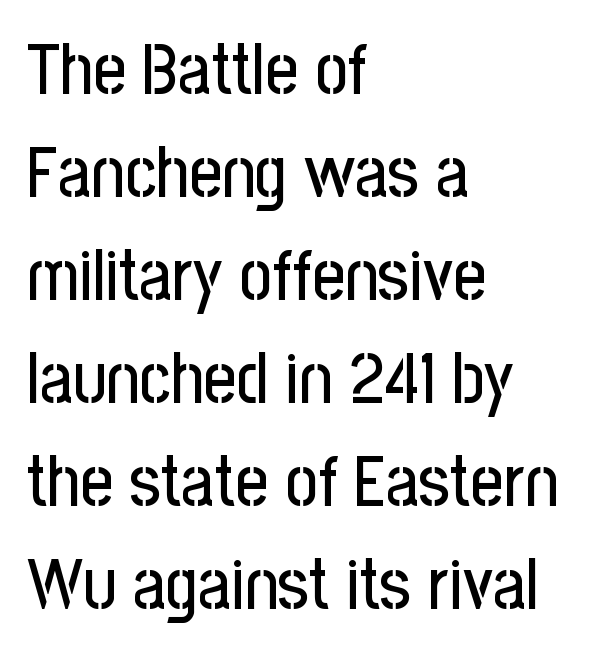
{"serif": "no", "italic": "no", "width": "condensed", "stroke_contrast": "low", "x_height": "medium", "monospaced": "no", "underline": "no", "align": "left", "line_spacing": "normal", "line_spacing_ratio": 1.45, "letter_spacing": "normal", "letter_spacing_em": 0.0, "glyph_px": 71}
